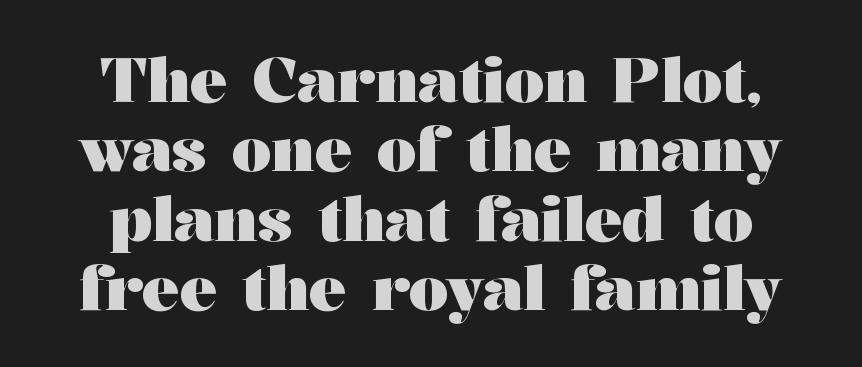
Here the glyphs are tracked normally, forming tight word shapes. Every row of glyphs is offset so its center matches the block's center. The lettering holds an erect, upright posture throughout. Does the weight exceed regular? Yes, all the way to bold.
